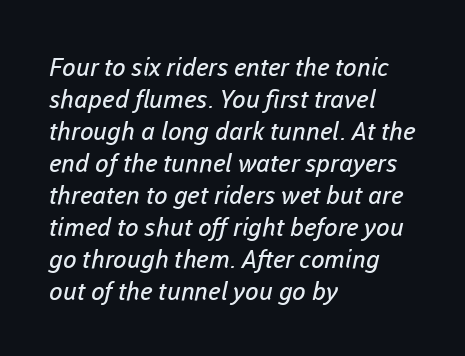
{"bold": "no", "underline": "no", "align": "left", "line_spacing": "normal", "line_spacing_ratio": 1.28, "letter_spacing": "normal", "letter_spacing_em": 0.0, "glyph_px": 25}
